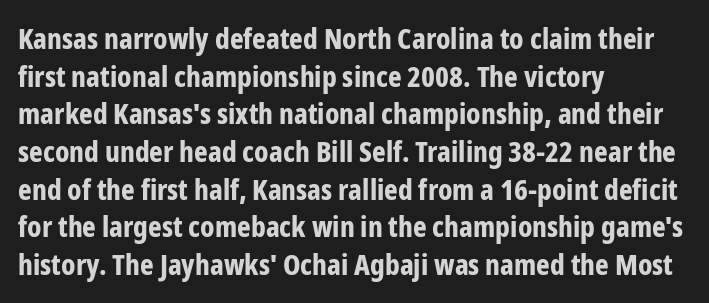
Unlike a traditional serif, this face leaves its strokes unadorned. Each letter keeps its own natural width here, so spacing adapts to shape. Nothing unusual about the tracking: characters are spaced as the font intends. The gap between lines stays unmarked. Every character sits straight up, as roman type does. Visually the block forms a straight wall on the left and a jagged coastline on the right.
